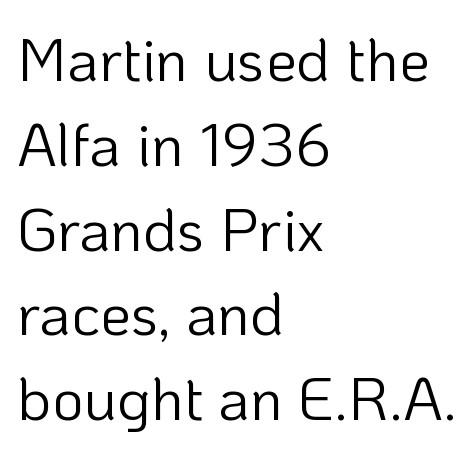
{"serif": "no", "italic": "no", "bold": "no", "weight": "light", "width": "normal", "stroke_contrast": "low", "x_height": "medium", "monospaced": "no", "underline": "no", "align": "left", "line_spacing": "normal", "line_spacing_ratio": 1.39, "letter_spacing": "normal", "letter_spacing_em": 0.0, "glyph_px": 61}
